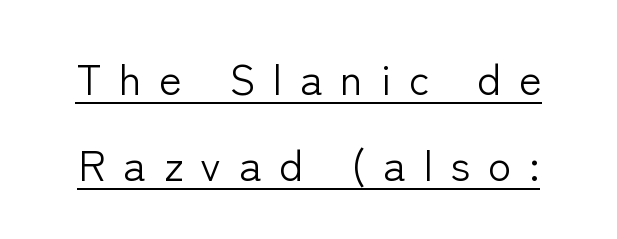
{"serif": "no", "italic": "no", "bold": "no", "weight": "light", "width": "normal", "stroke_contrast": "low", "x_height": "medium", "monospaced": "no", "underline": "yes", "line_spacing": "loose", "line_spacing_ratio": 2.0, "letter_spacing": "wide", "letter_spacing_em": 0.41, "glyph_px": 43}
